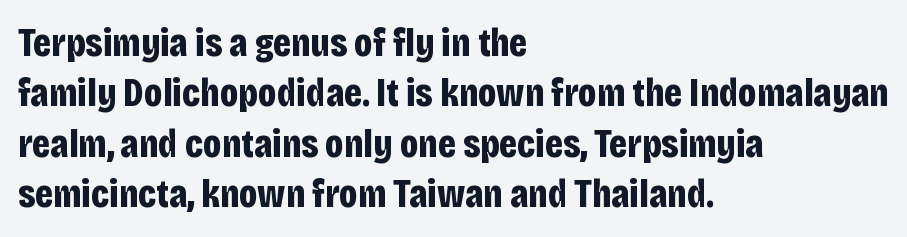
Q: Is the text bold? A: Yes.
Q: Is the text italic (slanted)? A: No, it is upright.
Q: Is the typeface a serif or a sans-serif typeface? A: Sans-serif.
Q: Is the text underlined? A: No.
Q: How is the paragraph aligned? A: Left-aligned.
Q: Is the spacing between letters normal or unusually wide? A: Normal.
Q: Is the spacing between lines tight, normal or loose? A: Normal.
Q: Width (condensed, normal, or wide)? A: Condensed.
Q: Stroke contrast? A: Low.
Q: x-height? A: Large.
Q: Monospaced? A: No.
